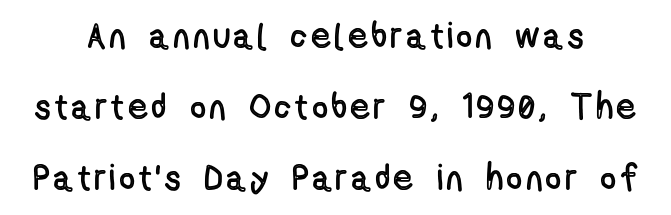
Q: Is the text italic (slanted)? A: No, it is upright.
Q: Is the text underlined? A: No.
Q: Is the spacing between lines tight, normal or loose? A: Loose.
Q: Width (condensed, normal, or wide)? A: Condensed.
Q: x-height? A: Medium.
Q: Monospaced? A: No.
